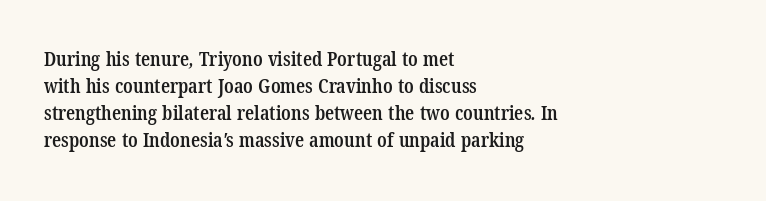
The image shows 20 px text type; set left-aligned, normal line spacing (1.35x), normal letter spacing, not underlined.
